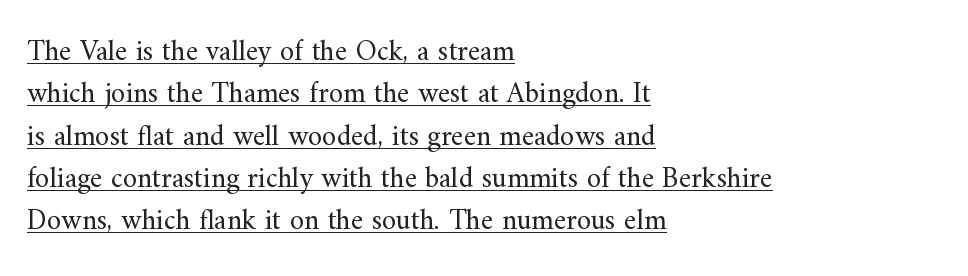
The image shows 29 px regular-weight serif type, upright; set left-aligned, normal line spacing (1.46x), normal letter spacing, underlined; medium stroke contrast and a small x-height.
